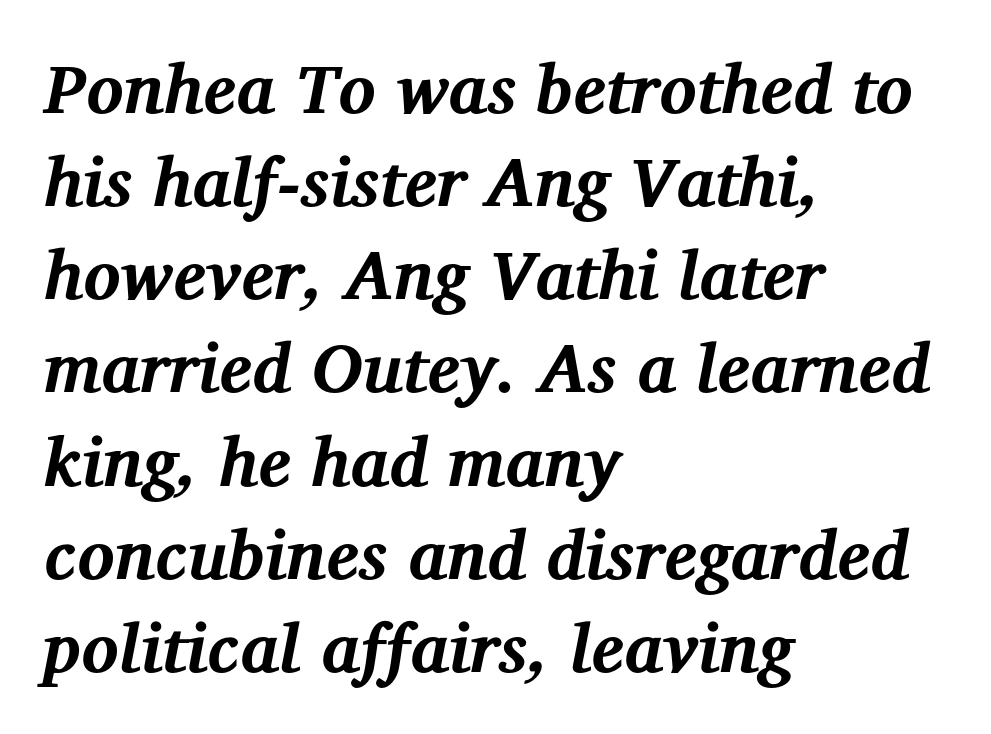
The image shows 69 px bold serif type, italic (leaning right); set left-aligned, normal line spacing (1.35x), normal letter spacing, not underlined; medium stroke contrast and a medium x-height.
